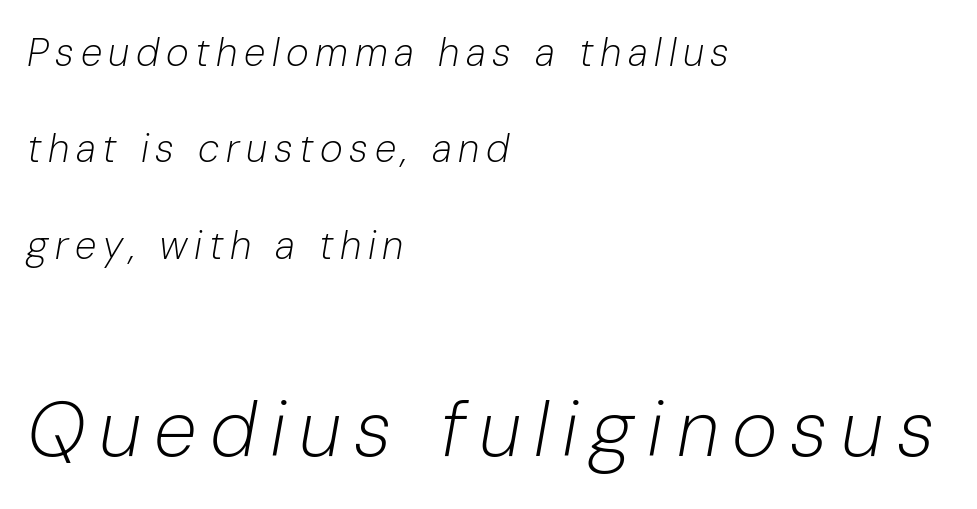
{"italic": "yes", "lean": "right", "slant_degrees": 10, "bold": "no", "weight": "light", "width": "normal", "stroke_contrast": "low", "x_height": "medium", "monospaced": "no", "underline": "no", "align": "left", "line_spacing": "loose", "line_spacing_ratio": 2.47, "larger_block": "second", "size_ratio": 2.0, "glyph_px": 78}
